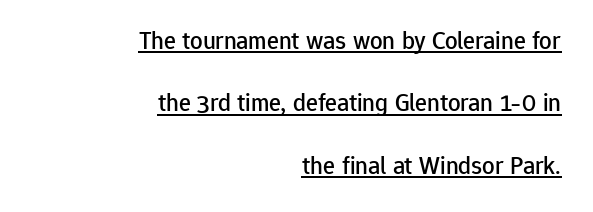
Honestly, the letter spacing is just normal — you wouldn't notice it. Ordinary non-slanted type is in use. Loosely led — the rows are spread out. This is underlined copy, the kind a proofreader might mark for attention. The rag falls on the left side of this text block.
